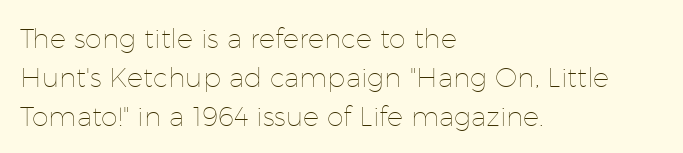
The image shows 27 px text type, upright; set left-aligned, normal line spacing (1.45x), normal letter spacing, not underlined.
